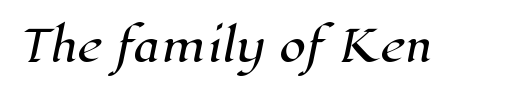
The gaps between neighbouring characters are ordinary and unremarkable. The glyphs are unaccompanied by any horizontal stroke below them. These lines are rendered in a variable-pitch font. Serif or sans? Serif — the stroke terminals have little feet.
